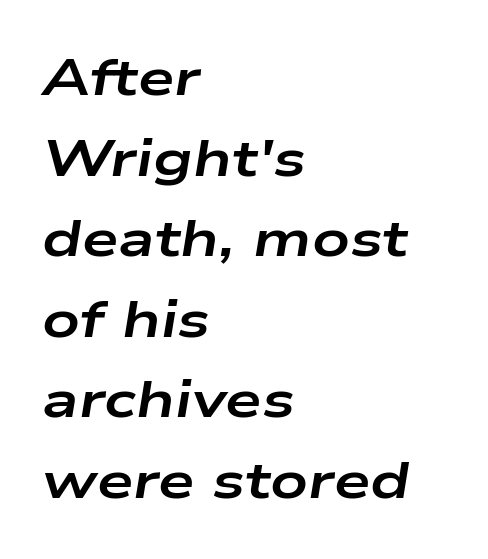
The image shows 52 px bold, wide type, italic (leaning right); set left-aligned, normal line spacing (1.55x), normal letter spacing, not underlined; low stroke contrast and a medium x-height.
